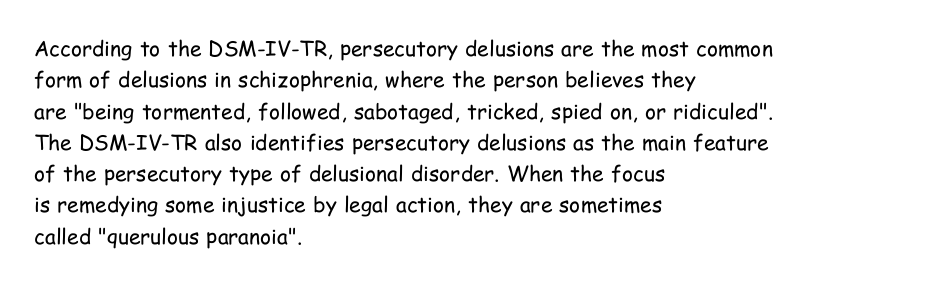
The image shows 21 px text type, upright; set left-aligned, normal line spacing (1.49x), normal letter spacing, not underlined.
